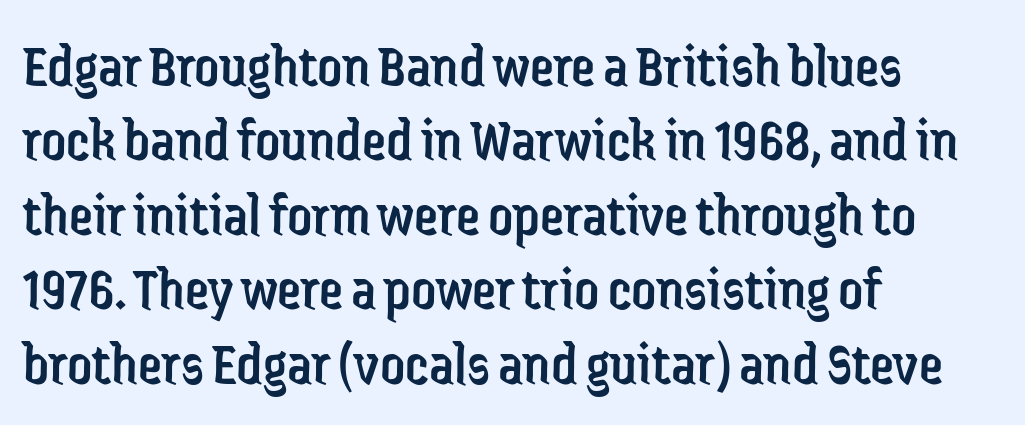
The image shows 61 px regular-weight, condensed sans-serif type, upright; set left-aligned, line spacing 1.22x, normal letter spacing, not underlined; low stroke contrast and a medium x-height.
